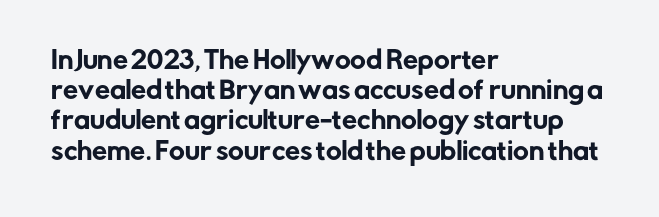
Leading: standard. Ascenders rise straight up at ninety degrees. The text block is weighted toward the left margin, trailing off unevenly rightward. Default kerning and tracking; the words read as compact shapes. Underlining? Definitely not there.
